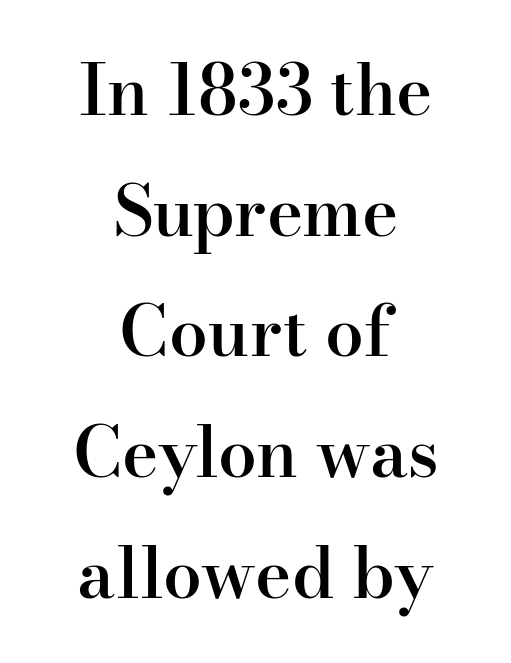
{"serif": "yes", "italic": "no", "bold": "semi", "weight": "semibold", "width": "normal", "stroke_contrast": "high", "x_height": "small", "monospaced": "no", "underline": "no", "align": "center", "line_spacing_ratio": 1.75, "letter_spacing": "normal", "letter_spacing_em": 0.0, "glyph_px": 69}
